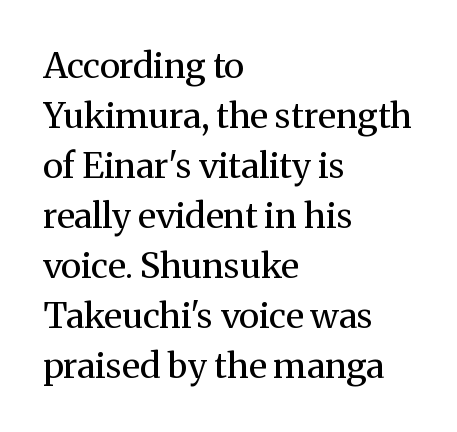
Q: Is the text bold? A: No.
Q: Is the text italic (slanted)? A: No, it is upright.
Q: Is the typeface a serif or a sans-serif typeface? A: Serif.
Q: Is the text underlined? A: No.
Q: How is the paragraph aligned? A: Left-aligned.
Q: Is the spacing between letters normal or unusually wide? A: Normal.
Q: Is the spacing between lines tight, normal or loose? A: Normal.
Q: Width (condensed, normal, or wide)? A: Normal.
Q: Stroke contrast? A: Medium.
Q: x-height? A: Medium.
Q: Monospaced? A: No.
